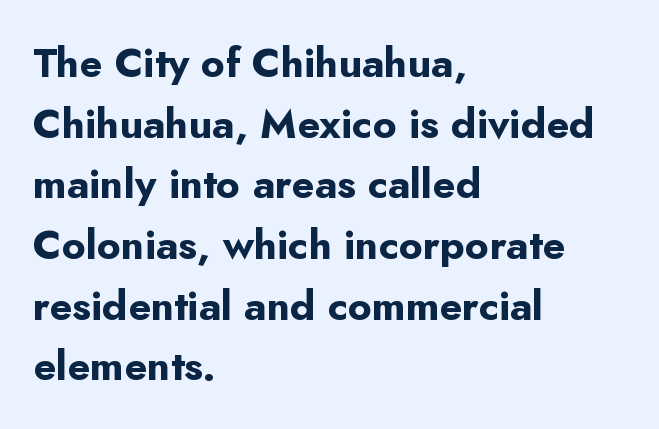
The image shows 41 px bold sans-serif type, upright; set left-aligned, normal line spacing (1.48x), normal letter spacing, not underlined; low stroke contrast and a small x-height.
